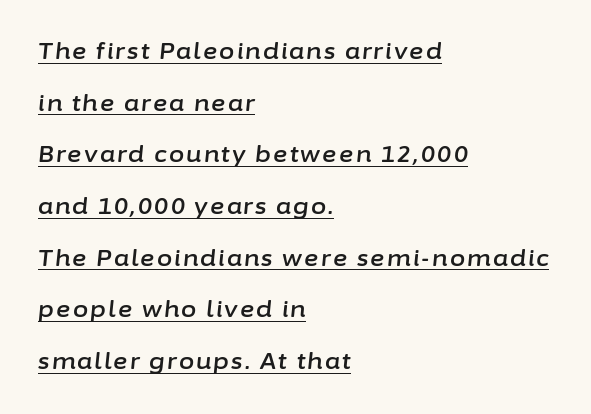
The image shows 22 px text type, italic (leaning right); set left-aligned, loose line spacing (2.35x), underlined.
